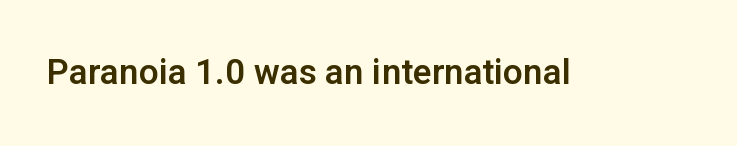
The image shows 35 px sans-serif type, upright; set normal letter spacing, not underlined; low stroke contrast and a medium x-height.
